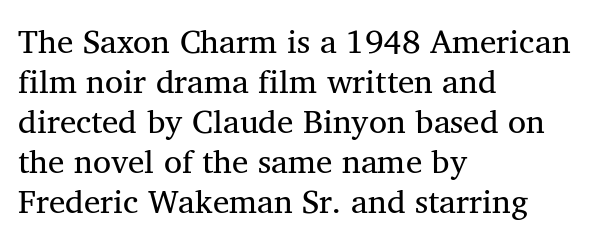
The image shows 33 px regular-weight serif type; set left-aligned, line spacing 1.21x, normal letter spacing, not underlined; medium stroke contrast and a medium x-height.
